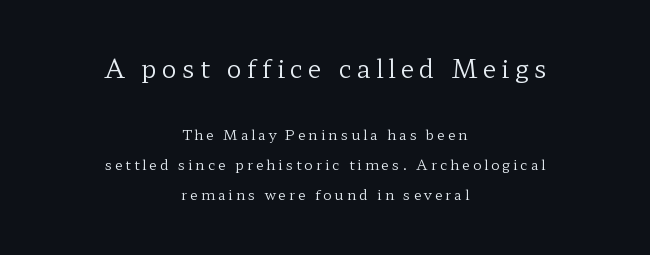
{"italic": "no", "bold": "no", "underline": "no", "align": "center", "line_spacing": "loose", "line_spacing_ratio": 2.16, "letter_spacing": "wide", "letter_spacing_em": 0.21, "larger_block": "first", "size_ratio": 1.79, "glyph_px": 25}
